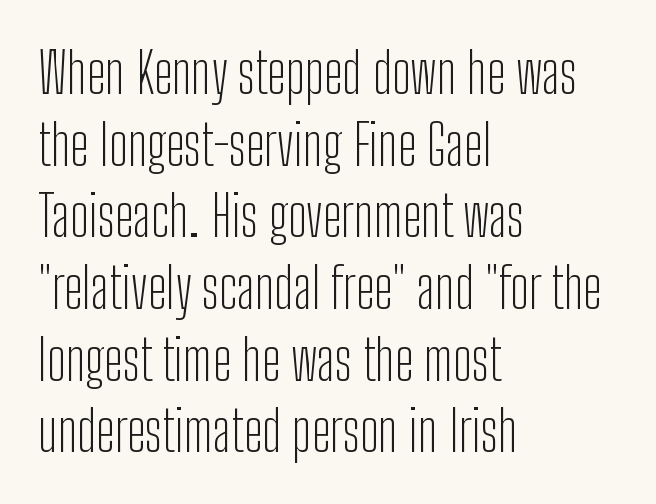
Counters stay open thanks to moderate or lighter strokes. Serif or sans? Sans — the stroke terminals are bare. In terms of leading, this rendering sits right in the middle. Ordinary non-slanted type is in use. A clean baseline with only descenders dipping below it. Nothing unusual about the tracking: characters are spaced as the font intends.
